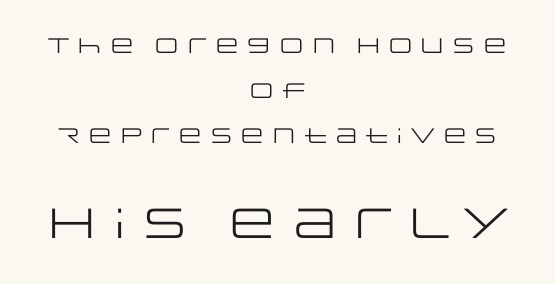
There is no visible air inserted between adjacent glyphs. A typesetter would call this proportional, since set widths differ per character. Of the two passages, the one underneath uses the larger point size. Underlining? Definitely not there.
